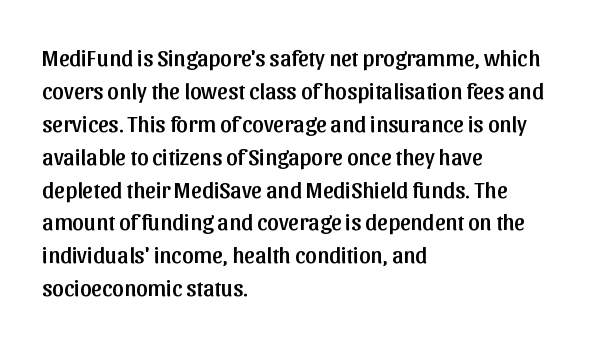
{"italic": "no", "underline": "no", "align": "left", "line_spacing": "normal", "line_spacing_ratio": 1.43, "letter_spacing": "normal", "letter_spacing_em": 0.0, "glyph_px": 23}
